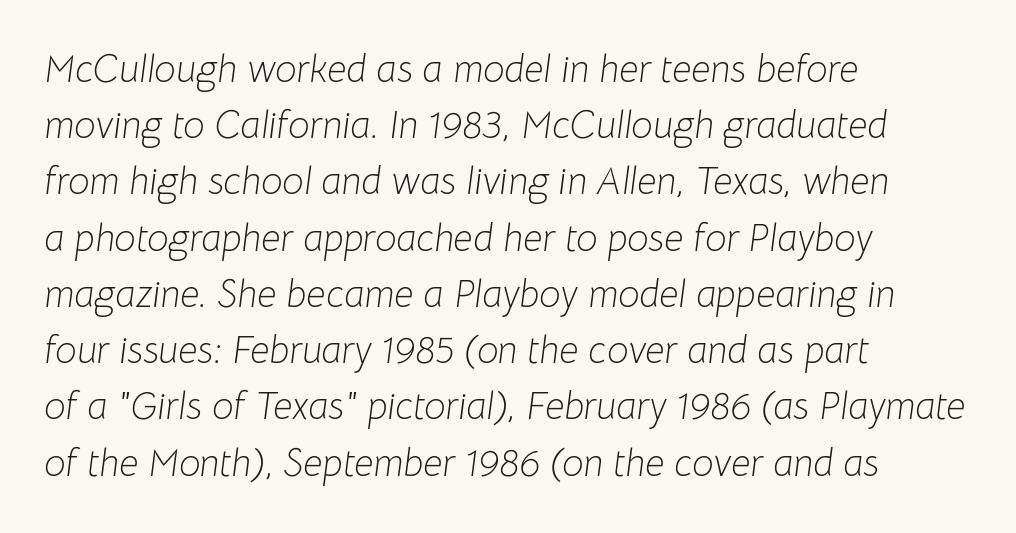
{"italic": "yes", "lean": "right", "slant_degrees": 8, "bold": "no", "weight": "light", "width": "normal", "stroke_contrast": "low", "x_height": "medium", "monospaced": "no", "underline": "no", "align": "left", "line_spacing": "normal", "line_spacing_ratio": 1.48, "letter_spacing": "normal", "letter_spacing_em": 0.0, "glyph_px": 38}
